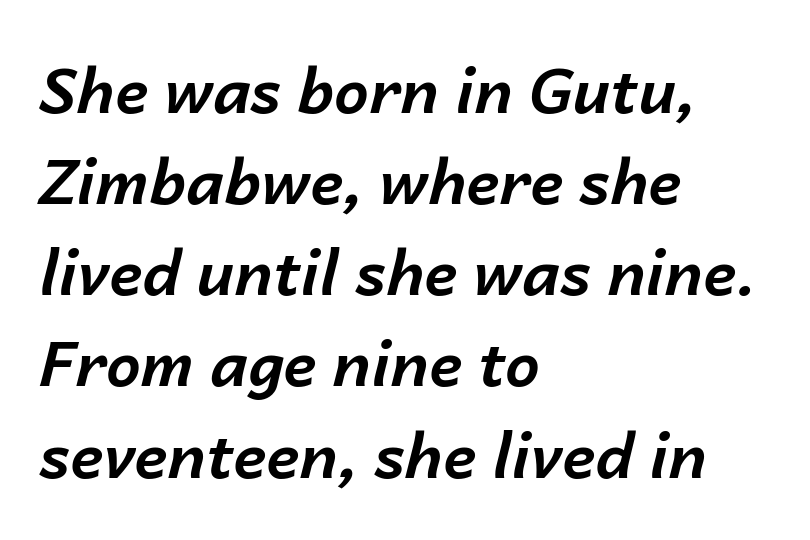
You can tell it's italic because the verticals aren't actually vertical. Typographic density is high because the face is bold. The rendering uses a moderate line-height, typical for paragraphs. The type is set solid horizontally, with unmodified tracking.
